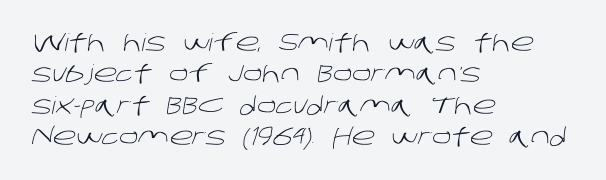
The image shows 24 px text type; set left-aligned, normal line spacing (1.31x), normal letter spacing, not underlined.
